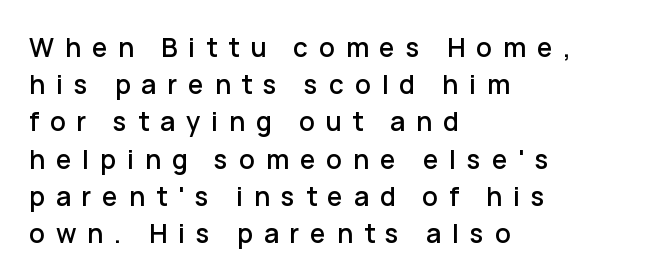
Q: Is the text italic (slanted)? A: No, it is upright.
Q: Is the text underlined? A: No.
Q: How is the paragraph aligned? A: Left-aligned.
Q: Is the spacing between letters normal or unusually wide? A: Unusually wide.
Q: Is the spacing between lines tight, normal or loose? A: Normal.
